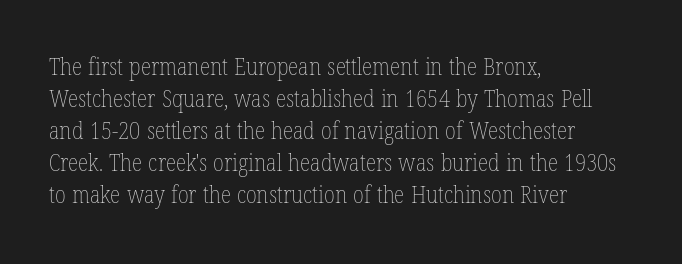
Q: Is the text bold? A: No.
Q: Is the text italic (slanted)? A: No, it is upright.
Q: Is the text underlined? A: No.
Q: How is the paragraph aligned? A: Left-aligned.
Q: Is the spacing between letters normal or unusually wide? A: Normal.
Q: Is the spacing between lines tight, normal or loose? A: Normal.
